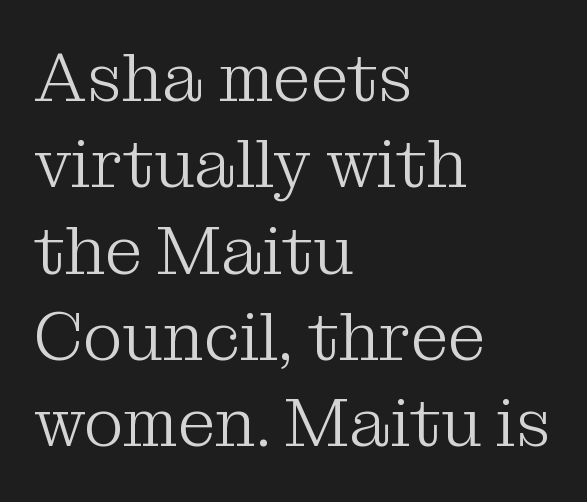
This sample keeps an unexceptional amount of space between lines. Stems and bowls with no extra thickness — not bold. Short note: letters normally spaced. The rendering anchors every line to the left-hand side.
